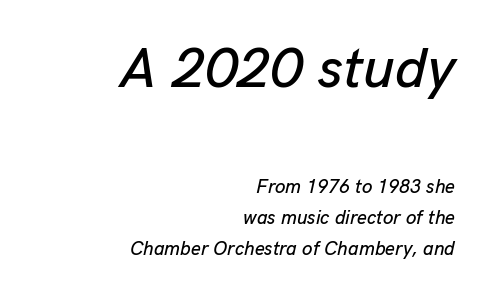
The block of text has a typical density, with ordinary space between rows. Which margin do the lines hug? The right one — the left edge is uneven. Of the two passages, the one on top uses the larger point size. Nobody touched the tracking dial on this one. Clear beneath every line of the passage. Looks like regular typesetting: each glyph gets only the width it needs.
